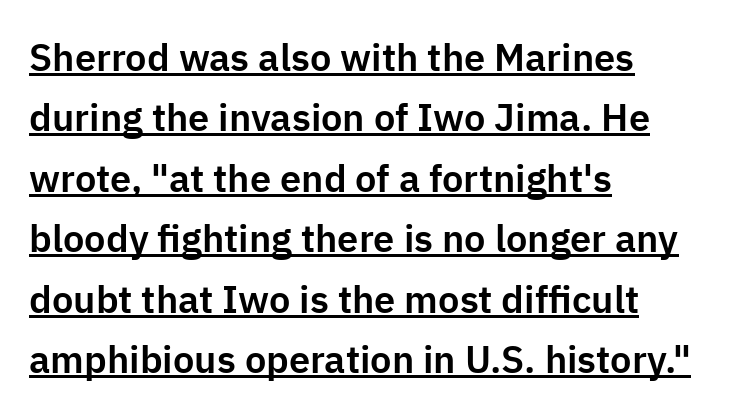
If you measured baseline to baseline, you'd find a middling distance. Characters follow at the spacing the type designer built in. Character widths vary here, with narrow letters taking less room than wide ones. Teacher's note: observe the even left margin — that is flush-left alignment. Each line of the rendering has a horizontal stroke beneath the glyphs. The type sits square on the baseline with zero lean.
